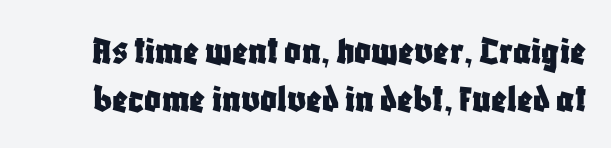
The line texture is even and compact thanks to regular tracking. The letters advance in unequal steps, a hallmark of proportional type. Look at the bottom of the vertical strokes: they stop flat, with no serifs. The letters stand straight up with perfectly vertical stems. The specimen omits any rule beneath the text block's lines.
